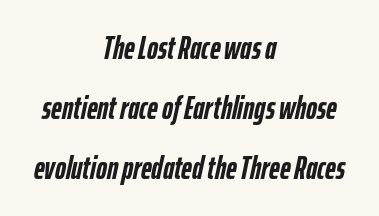
Q: Is the text bold? A: Yes.
Q: Is the text italic (slanted)? A: Yes, it leans right by about 12 degrees.
Q: Is the text underlined? A: No.
Q: How is the paragraph aligned? A: Centered.
Q: Is the spacing between letters normal or unusually wide? A: Normal.
Q: Width (condensed, normal, or wide)? A: Condensed.
Q: Stroke contrast? A: Low.
Q: x-height? A: Medium.
Q: Monospaced? A: No.
